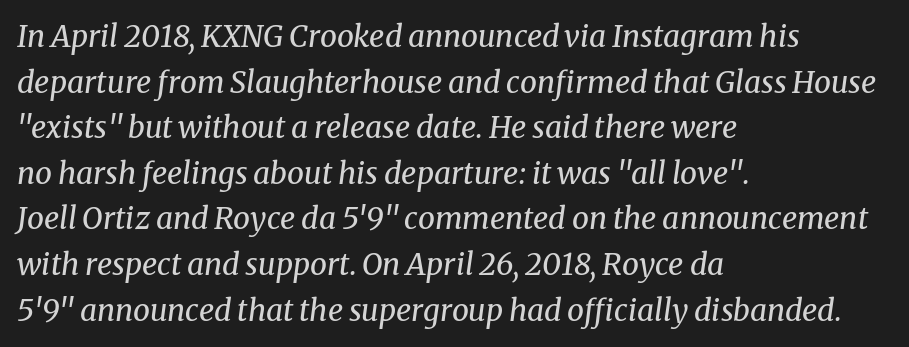
The image shows 30 px regular-weight serif type, italic (leaning right); set left-aligned, normal line spacing (1.52x), normal letter spacing, not underlined; medium stroke contrast and a medium x-height.
